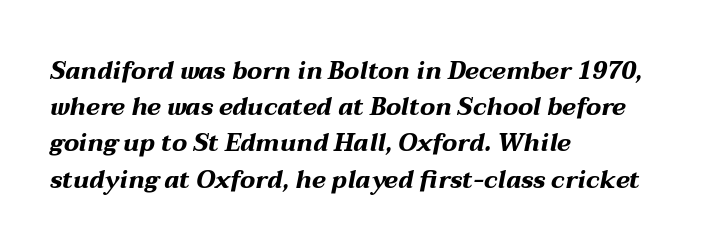
{"italic": "yes", "lean": "right", "slant_degrees": 12, "bold": "yes", "underline": "no", "align": "left", "line_spacing": "normal", "line_spacing_ratio": 1.51, "letter_spacing": "normal", "letter_spacing_em": 0.0, "glyph_px": 24}
